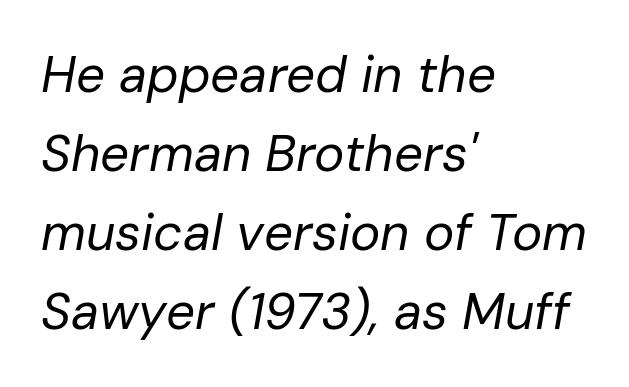
{"italic": "yes", "lean": "right", "slant_degrees": 10, "bold": "no", "weight": "regular", "width": "normal", "stroke_contrast": "low", "x_height": "medium", "monospaced": "no", "underline": "no", "align": "left", "line_spacing": "normal", "line_spacing_ratio": 1.55, "letter_spacing": "normal", "letter_spacing_em": 0.0, "glyph_px": 51}
